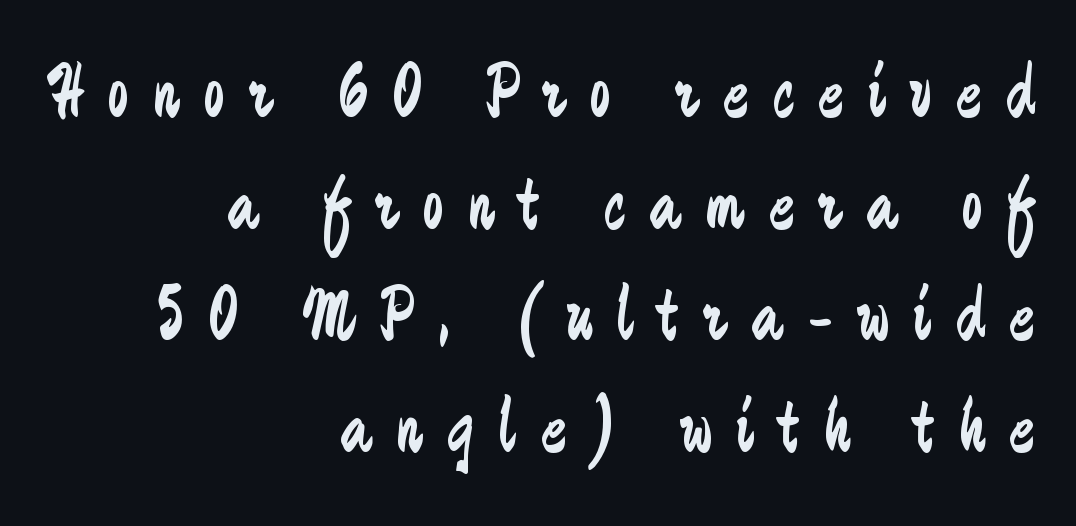
{"serif": "no", "bold": "no", "weight": "regular", "width": "condensed", "stroke_contrast": "low", "x_height": "small", "monospaced": "no", "underline": "no", "align": "right", "line_spacing": "normal", "line_spacing_ratio": 1.47, "letter_spacing": "wide", "letter_spacing_em": 0.32, "glyph_px": 76}
